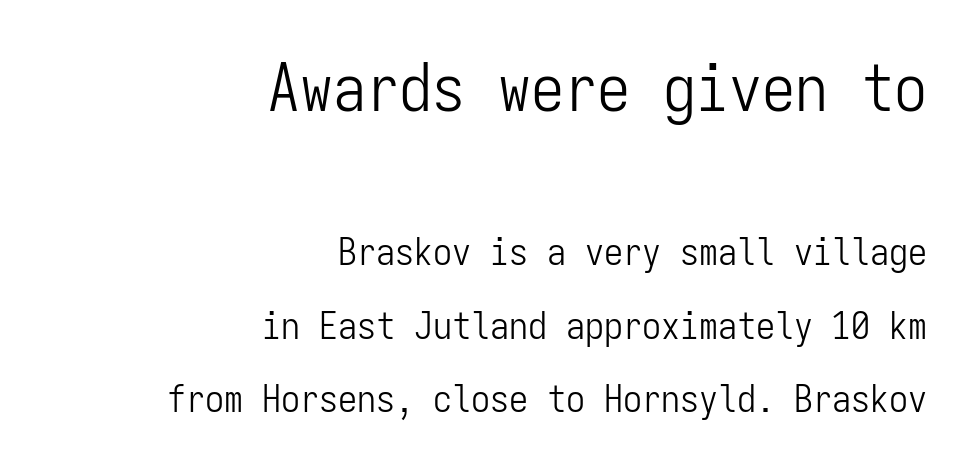
The image shows 66 px light, condensed sans-serif type, upright, monospaced; set right-aligned, loose line spacing (1.94x), normal letter spacing, not underlined; the first (top) block is 1.74x larger; low stroke contrast and a medium x-height.
